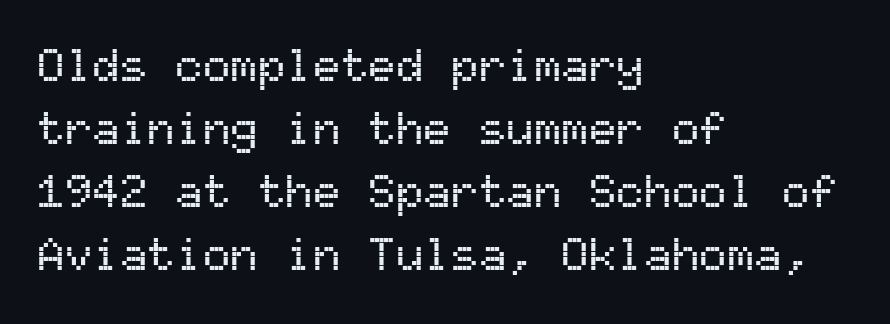
{"serif": "no", "italic": "no", "width": "normal", "stroke_contrast": "medium", "x_height": "medium", "monospaced": "yes", "underline": "no", "align": "left", "line_spacing": "normal", "line_spacing_ratio": 1.37, "letter_spacing": "normal", "letter_spacing_em": 0.0, "glyph_px": 46}
